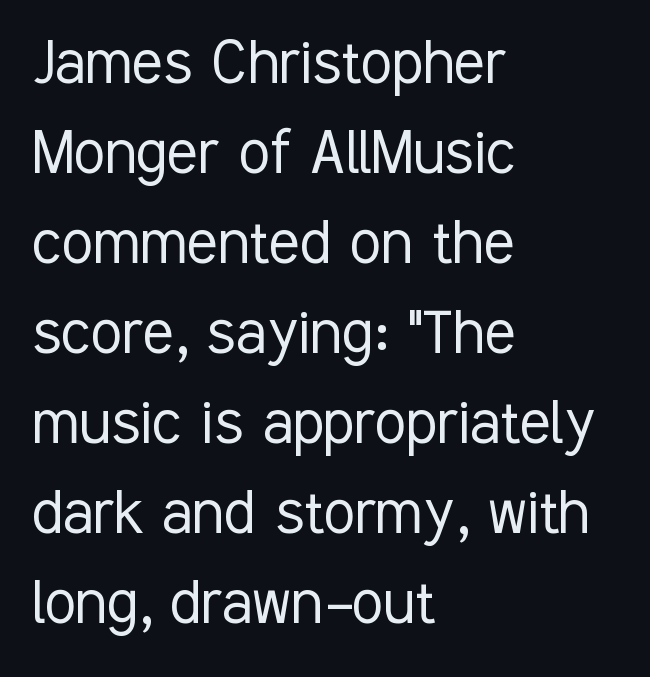
Q: Is the text bold? A: No.
Q: Is the text italic (slanted)? A: No, it is upright.
Q: Is the typeface a serif or a sans-serif typeface? A: Sans-serif.
Q: Is the text underlined? A: No.
Q: How is the paragraph aligned? A: Left-aligned.
Q: Is the spacing between letters normal or unusually wide? A: Normal.
Q: Is the spacing between lines tight, normal or loose? A: Normal.
Q: Width (condensed, normal, or wide)? A: Condensed.
Q: Stroke contrast? A: Low.
Q: x-height? A: Medium.
Q: Monospaced? A: No.
